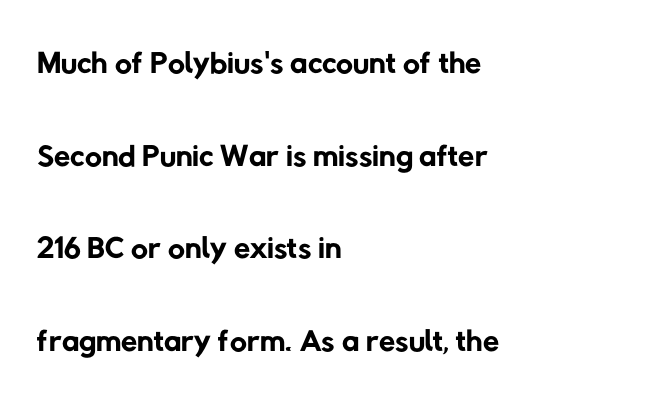
Q: Is the text bold? A: No.
Q: Is the typeface a serif or a sans-serif typeface? A: Sans-serif.
Q: Is the text underlined? A: No.
Q: How is the paragraph aligned? A: Left-aligned.
Q: Is the spacing between letters normal or unusually wide? A: Normal.
Q: Is the spacing between lines tight, normal or loose? A: Loose.
Q: Width (condensed, normal, or wide)? A: Normal.
Q: Stroke contrast? A: Low.
Q: x-height? A: Medium.
Q: Monospaced? A: No.
